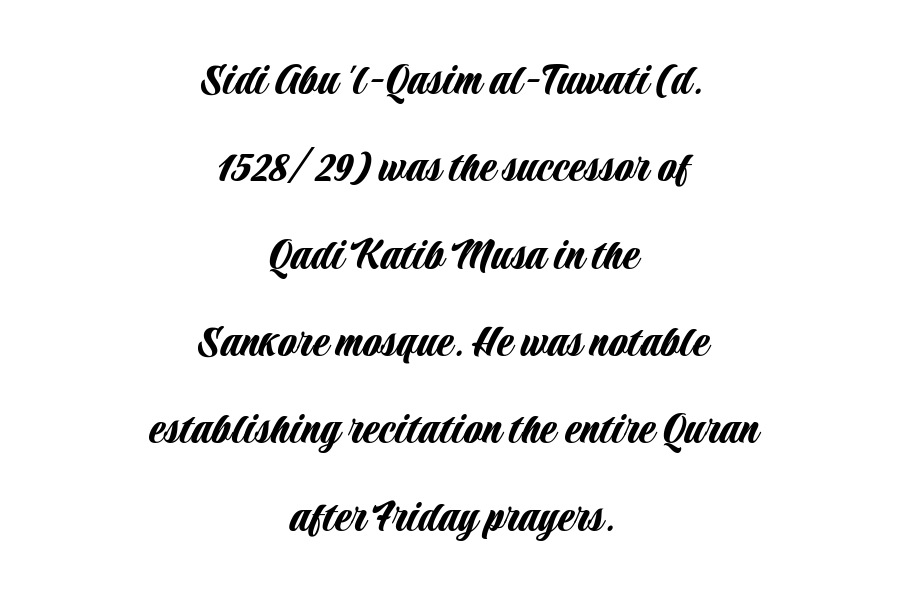
The compositor balanced each line on the midline. Inter-character spacing is left at the font's built-in metrics. Check where the strokes stop: nothing finishes them off — pure sans. Spacing verdict: proportional, widths tailored to each character. No word sits above an underline.
